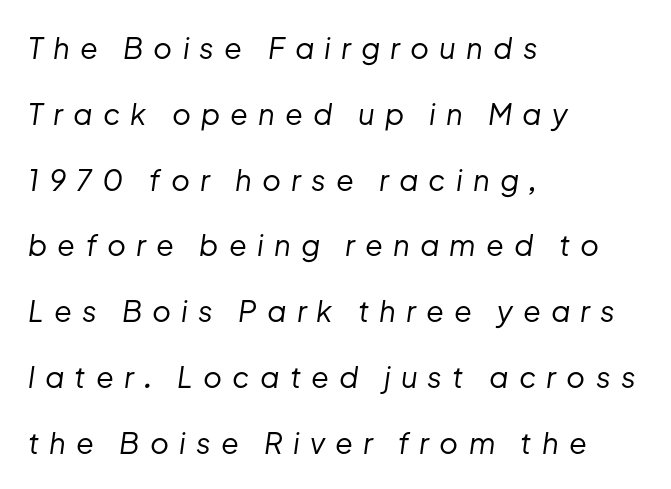
The letters advance in unequal steps, a hallmark of proportional type. Compared with ordinary roman type, these characters are visibly tilted. In terms of letterspacing, this is a distinctly airy, spread setting. Stems here are at most as thick as an everyday book face.
